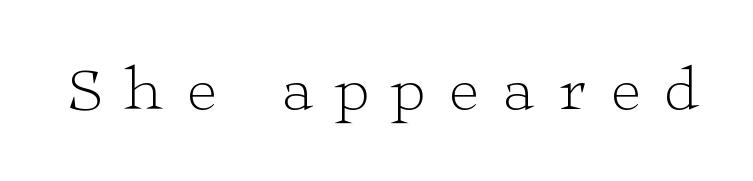
{"serif": "yes", "italic": "no", "bold": "no", "weight": "light", "width": "wide", "stroke_contrast": "low", "x_height": "medium", "monospaced": "no", "underline": "no", "letter_spacing": "wide", "letter_spacing_em": 0.39, "glyph_px": 63}
